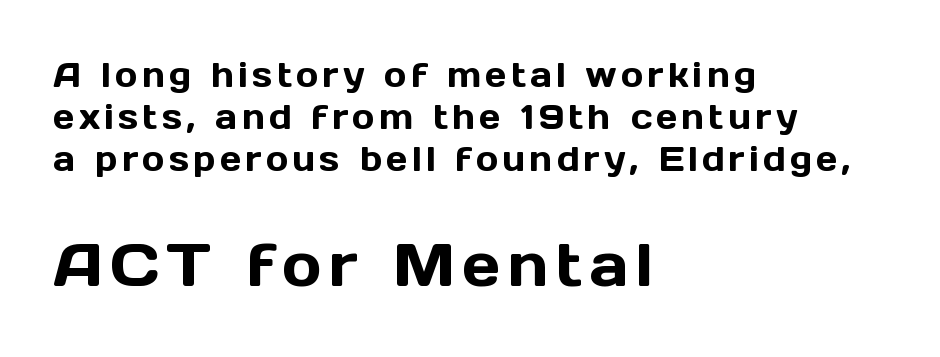
Q: Is the text italic (slanted)? A: No, it is upright.
Q: Is the typeface a serif or a sans-serif typeface? A: Sans-serif.
Q: Is the text underlined? A: No.
Q: How is the paragraph aligned? A: Left-aligned.
Q: Which block of text is set in a larger size, the first (top) or the second (bottom)? A: The second (bottom) one.
Q: Width (condensed, normal, or wide)? A: Normal.
Q: x-height? A: Medium.
Q: Monospaced? A: No.
